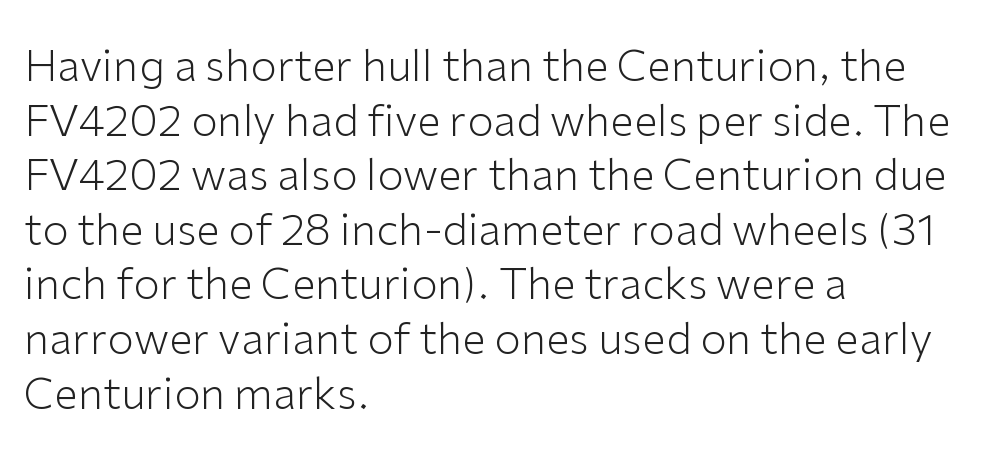
{"serif": "no", "italic": "no", "bold": "no", "weight": "light", "width": "normal", "stroke_contrast": "low", "x_height": "medium", "monospaced": "no", "underline": "no", "align": "left", "line_spacing": "normal", "line_spacing_ratio": 1.27, "letter_spacing": "normal", "letter_spacing_em": 0.0, "glyph_px": 43}
